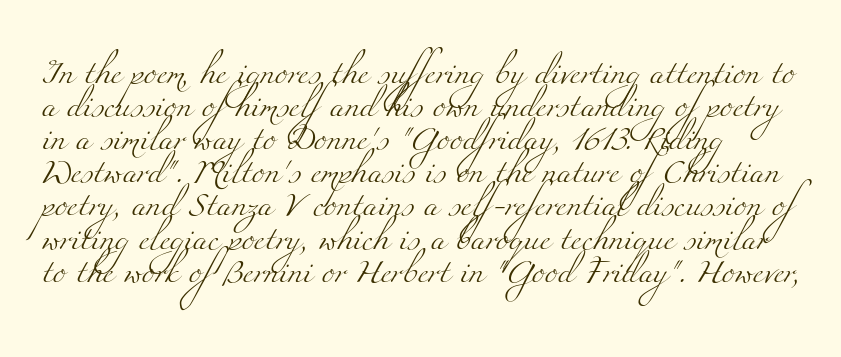
{"bold": "no", "underline": "no", "align": "left", "line_spacing": "normal", "line_spacing_ratio": 1.38, "letter_spacing": "normal", "letter_spacing_em": 0.0, "glyph_px": 24}
